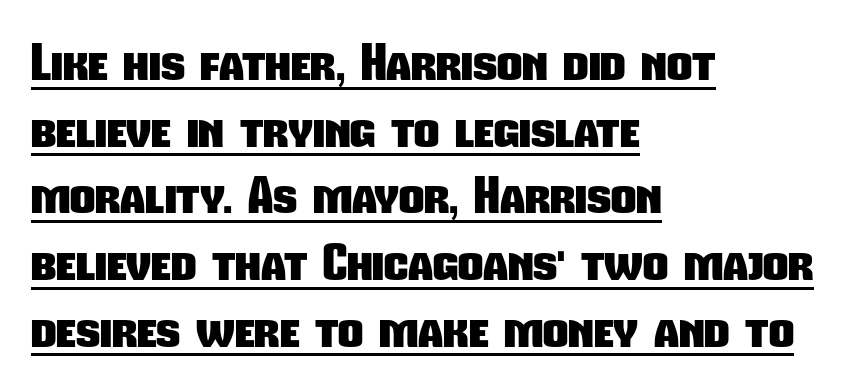
Q: Is the text bold? A: Yes.
Q: Is the typeface a serif or a sans-serif typeface? A: Sans-serif.
Q: Is the text underlined? A: Yes.
Q: How is the paragraph aligned? A: Left-aligned.
Q: Is the spacing between letters normal or unusually wide? A: Normal.
Q: Is the spacing between lines tight, normal or loose? A: Normal.
Q: Width (condensed, normal, or wide)? A: Condensed.
Q: Stroke contrast? A: Low.
Q: x-height? A: Medium.
Q: Monospaced? A: No.
